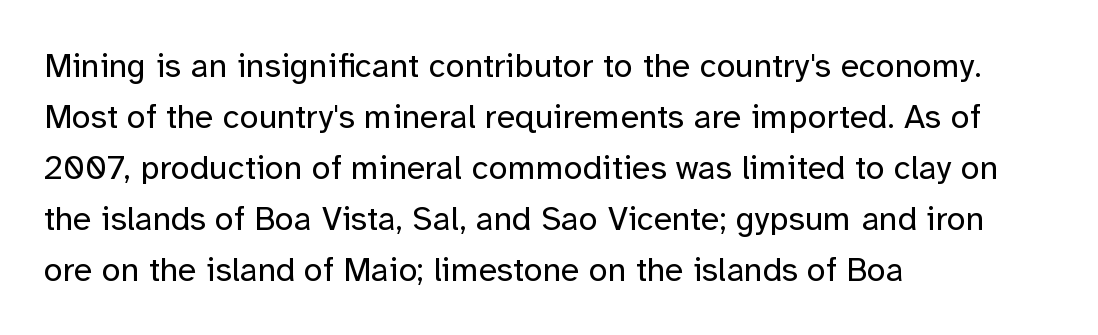
{"serif": "no", "italic": "no", "bold": "no", "weight": "regular", "width": "normal", "stroke_contrast": "low", "x_height": "medium", "monospaced": "no", "underline": "no", "align": "left", "line_spacing": "normal", "line_spacing_ratio": 1.5, "letter_spacing": "normal", "letter_spacing_em": 0.0, "glyph_px": 34}
